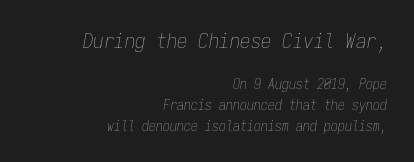
The image shows 21 px text type, italic (leaning right); set right-aligned, normal line spacing (1.49x), normal letter spacing, not underlined; the first (top) block is 1.5x larger.
